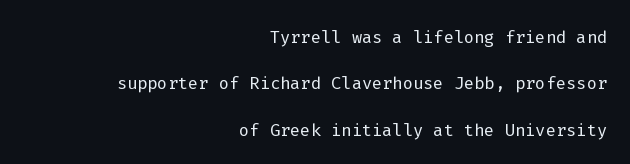
Q: Is the text bold? A: No.
Q: Is the text italic (slanted)? A: No, it is upright.
Q: Is the text underlined? A: No.
Q: How is the paragraph aligned? A: Right-aligned.
Q: Is the spacing between letters normal or unusually wide? A: Normal.
Q: Is the spacing between lines tight, normal or loose? A: Loose.
